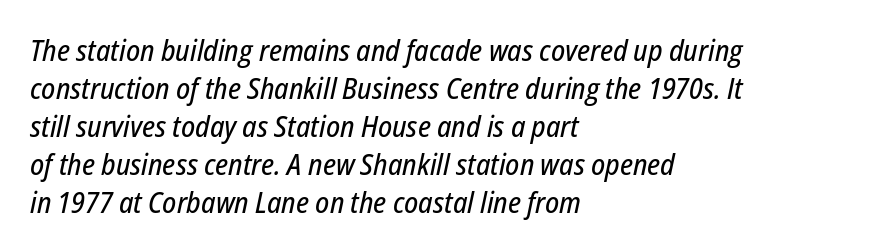
The letters advance in unequal steps, a hallmark of proportional type. Characters follow at the spacing the type designer built in. Typeset ragged right — the left edge is the straight one. Designer's note — italics engaged.
